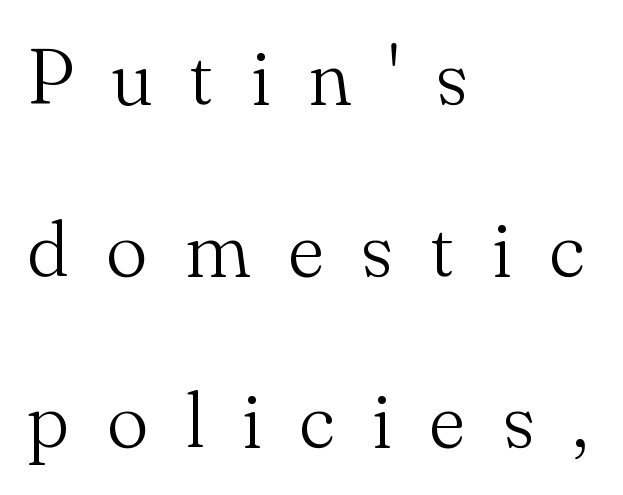
Q: Is the text bold? A: No.
Q: Is the text italic (slanted)? A: No, it is upright.
Q: Is the typeface a serif or a sans-serif typeface? A: Serif.
Q: Is the text underlined? A: No.
Q: How is the paragraph aligned? A: Left-aligned.
Q: Is the spacing between letters normal or unusually wide? A: Unusually wide.
Q: Is the spacing between lines tight, normal or loose? A: Loose.
Q: Width (condensed, normal, or wide)? A: Normal.
Q: Stroke contrast? A: Medium.
Q: x-height? A: Small.
Q: Monospaced? A: No.
